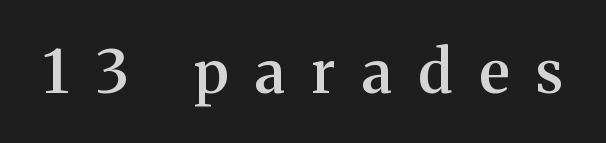
{"serif": "yes", "italic": "no", "bold": "semi", "weight": "semibold", "width": "normal", "stroke_contrast": "medium", "x_height": "medium", "monospaced": "no", "underline": "no", "letter_spacing": "wide", "letter_spacing_em": 0.45, "glyph_px": 60}
